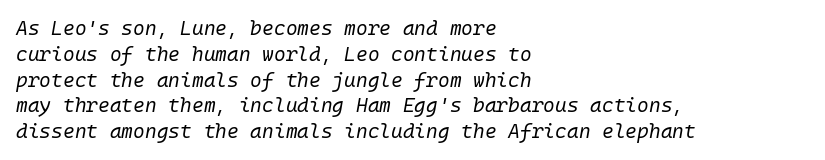
Vertical spacing — default. Caption: face not bold, strokes unweighted. When letters slant like this, we call the style italic. The specimen omits any rule beneath the text block's lines.
